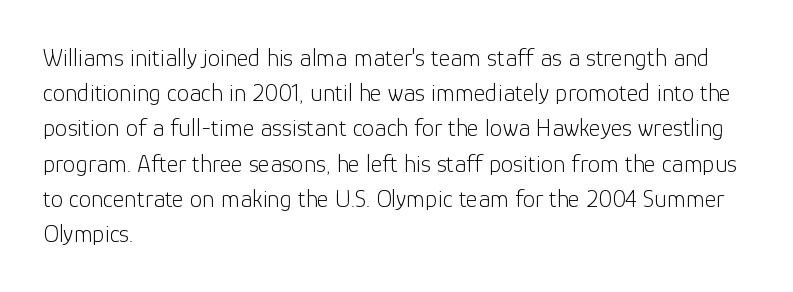
Q: Is the text bold? A: No.
Q: Is the text italic (slanted)? A: No, it is upright.
Q: Is the text underlined? A: No.
Q: How is the paragraph aligned? A: Left-aligned.
Q: Is the spacing between letters normal or unusually wide? A: Normal.
Q: Is the spacing between lines tight, normal or loose? A: Normal.
